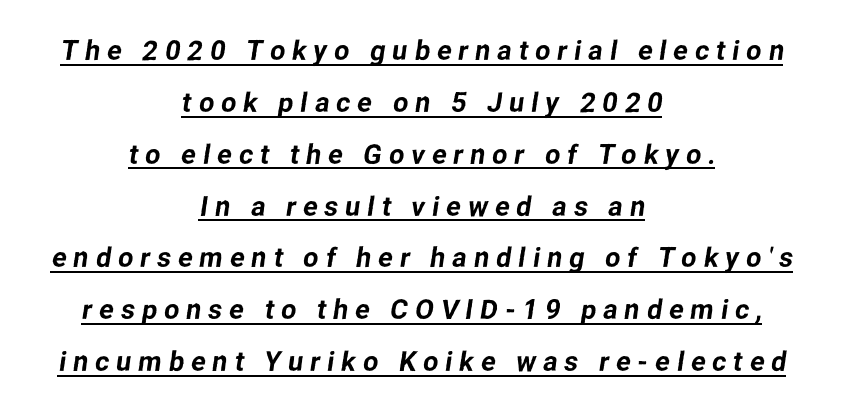
Q: Is the text underlined? A: Yes.
Q: How is the paragraph aligned? A: Centered.
Q: Is the spacing between letters normal or unusually wide? A: Unusually wide.
Q: Is the spacing between lines tight, normal or loose? A: Loose.
